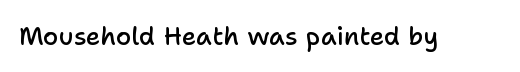
{"italic": "no", "bold": "semi", "underline": "no", "letter_spacing": "normal", "letter_spacing_em": 0.0, "glyph_px": 25}
